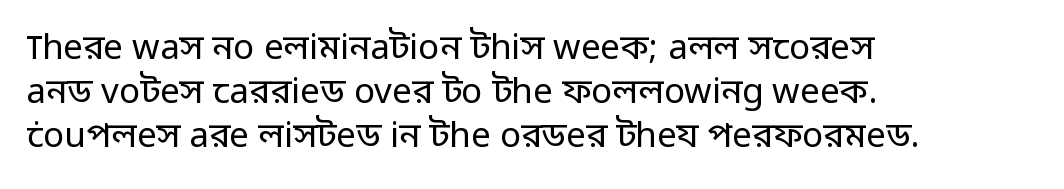
{"serif": "no", "italic": "no", "bold": "no", "weight": "regular", "width": "normal", "stroke_contrast": "low", "x_height": "medium", "monospaced": "no", "underline": "no", "align": "left", "line_spacing": "normal", "line_spacing_ratio": 1.26, "letter_spacing": "normal", "letter_spacing_em": 0.0, "glyph_px": 35}
